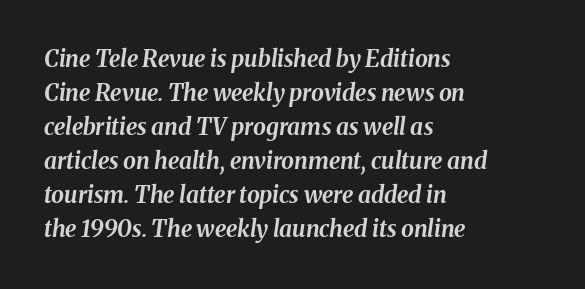
Q: Is the text bold? A: Yes.
Q: Is the text italic (slanted)? A: Yes, it leans right by about 8 degrees.
Q: Is the text underlined? A: No.
Q: How is the paragraph aligned? A: Left-aligned.
Q: Is the spacing between letters normal or unusually wide? A: Normal.
Q: Is the spacing between lines tight, normal or loose? A: Normal.
